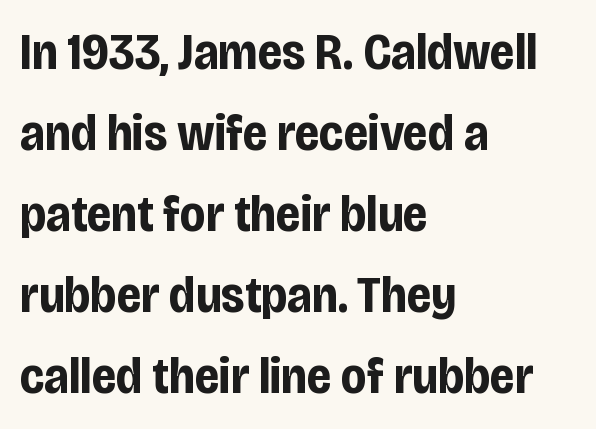
{"serif": "no", "italic": "no", "bold": "yes", "weight": "bold", "width": "condensed", "stroke_contrast": "low", "x_height": "large", "monospaced": "no", "underline": "no", "align": "left", "line_spacing": "normal", "line_spacing_ratio": 1.56, "letter_spacing": "normal", "letter_spacing_em": 0.0, "glyph_px": 52}
